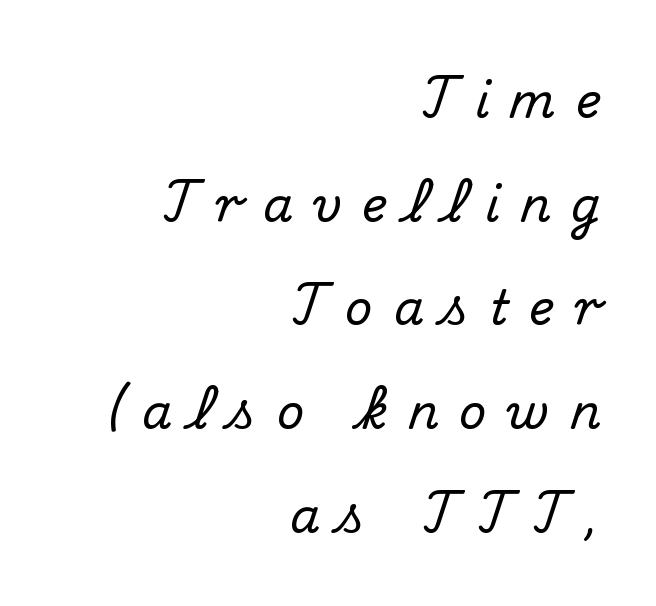
{"serif": "yes", "width": "normal", "stroke_contrast": "medium", "x_height": "small", "monospaced": "no", "underline": "no", "align": "right", "line_spacing": "loose", "line_spacing_ratio": 2.16, "letter_spacing": "wide", "letter_spacing_em": 0.42, "glyph_px": 48}
